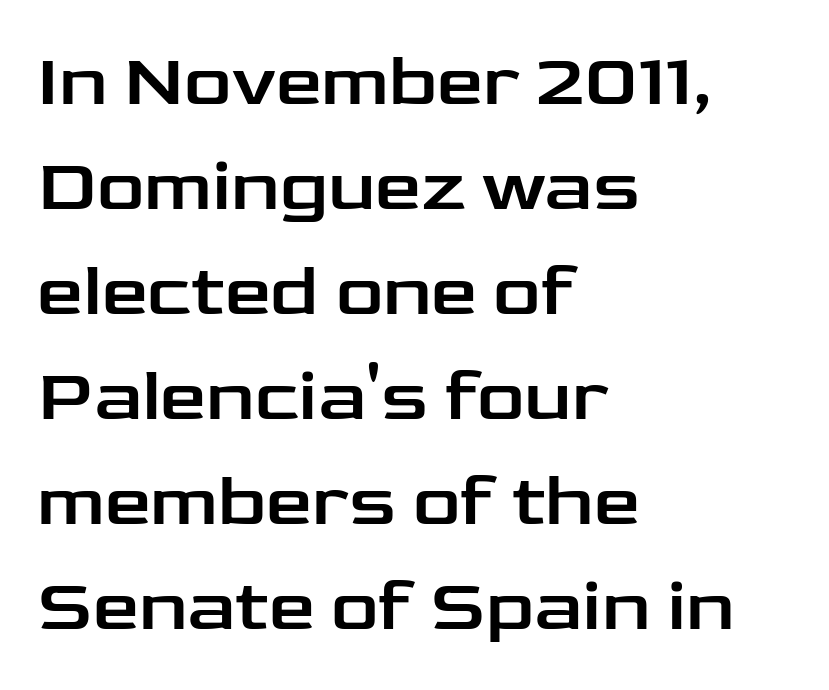
{"serif": "no", "italic": "no", "width": "wide", "stroke_contrast": "low", "x_height": "medium", "monospaced": "no", "underline": "no", "align": "left", "line_spacing": "normal", "line_spacing_ratio": 1.42, "letter_spacing": "normal", "letter_spacing_em": 0.0, "glyph_px": 74}
